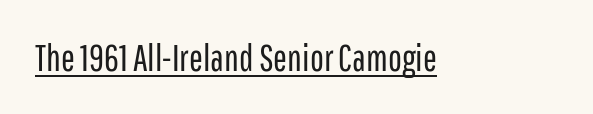
The image shows 37 px regular-weight, condensed sans-serif type, upright; set normal letter spacing, underlined; low stroke contrast and a medium x-height.
